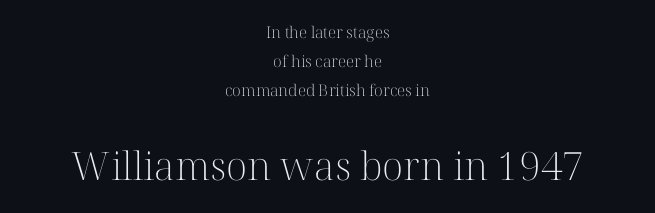
Q: Is the text bold? A: No.
Q: Is the text italic (slanted)? A: No, it is upright.
Q: Is the typeface a serif or a sans-serif typeface? A: Serif.
Q: Is the text underlined? A: No.
Q: How is the paragraph aligned? A: Centered.
Q: Is the spacing between letters normal or unusually wide? A: Normal.
Q: Which block of text is set in a larger size, the first (top) or the second (bottom)? A: The second (bottom) one.
Q: Width (condensed, normal, or wide)? A: Normal.
Q: Stroke contrast? A: High.
Q: x-height? A: Medium.
Q: Monospaced? A: No.
